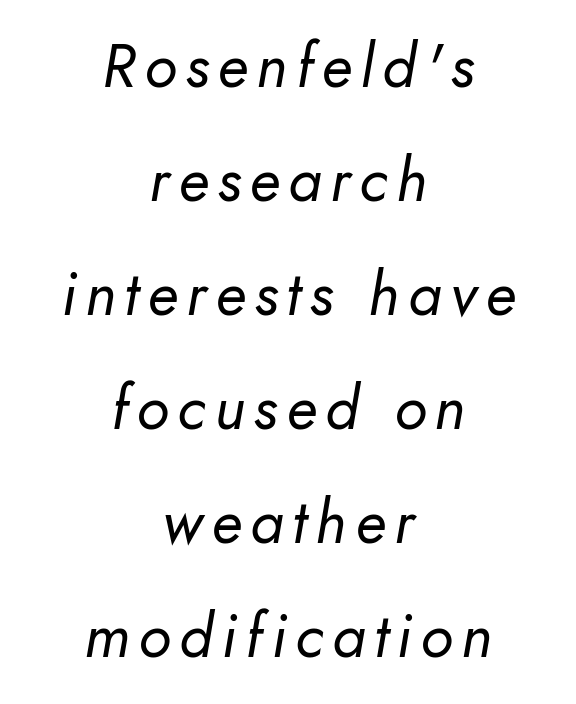
Q: Is the text bold? A: No.
Q: Is the text italic (slanted)? A: Yes, it leans right by about 10 degrees.
Q: Is the text underlined? A: No.
Q: How is the paragraph aligned? A: Centered.
Q: Width (condensed, normal, or wide)? A: Normal.
Q: Stroke contrast? A: Low.
Q: x-height? A: Small.
Q: Monospaced? A: No.
